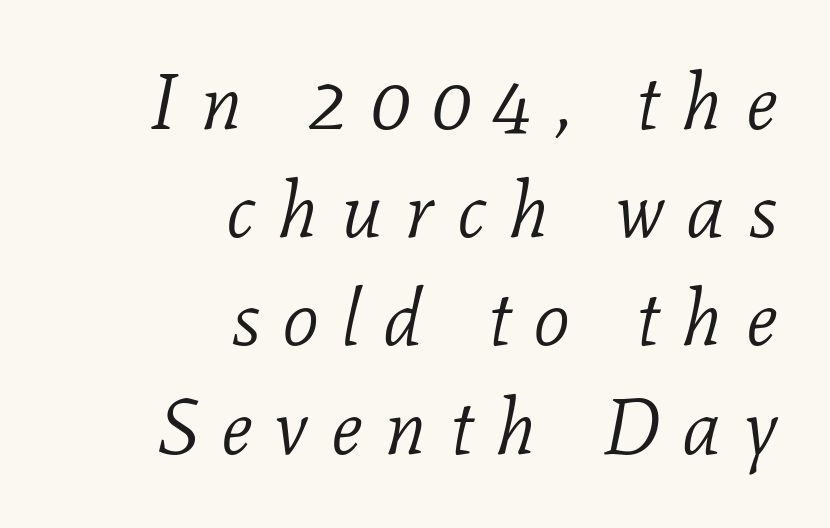
Varying glyph widths throughout — classic text-font behaviour. Leftover space on each line is placed entirely before the opening word. Are there feet on the stems? There are — it's a serif. The letterforms stand isolated, each surrounded by extra space. Descenders are the only things crossing below the line.
